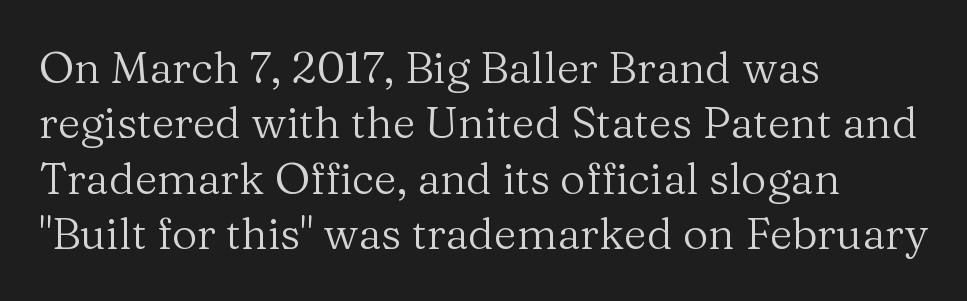
The image shows 44 px regular-weight serif type, upright; set left-aligned, normal line spacing (1.26x), normal letter spacing, not underlined; medium stroke contrast and a medium x-height.
